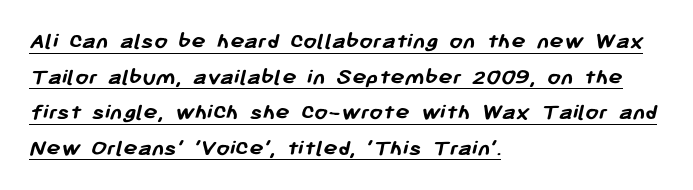
{"bold": "yes", "underline": "yes", "align": "left", "line_spacing": "normal", "line_spacing_ratio": 1.48, "letter_spacing": "normal", "letter_spacing_em": 0.0, "glyph_px": 24}
